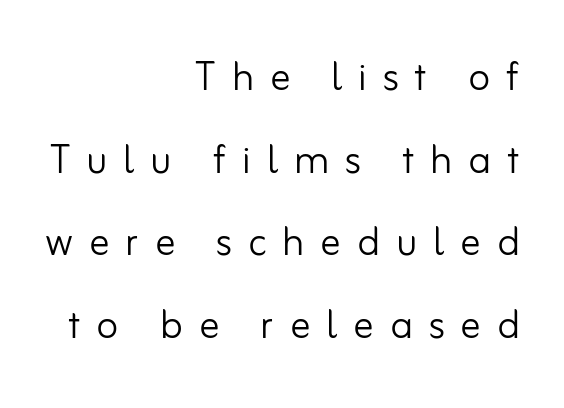
Q: Is the text bold? A: No.
Q: Is the text italic (slanted)? A: No, it is upright.
Q: Is the typeface a serif or a sans-serif typeface? A: Sans-serif.
Q: Is the text underlined? A: No.
Q: How is the paragraph aligned? A: Right-aligned.
Q: Is the spacing between letters normal or unusually wide? A: Unusually wide.
Q: Is the spacing between lines tight, normal or loose? A: Normal.
Q: Width (condensed, normal, or wide)? A: Normal.
Q: Stroke contrast? A: Low.
Q: x-height? A: Small.
Q: Monospaced? A: No.
